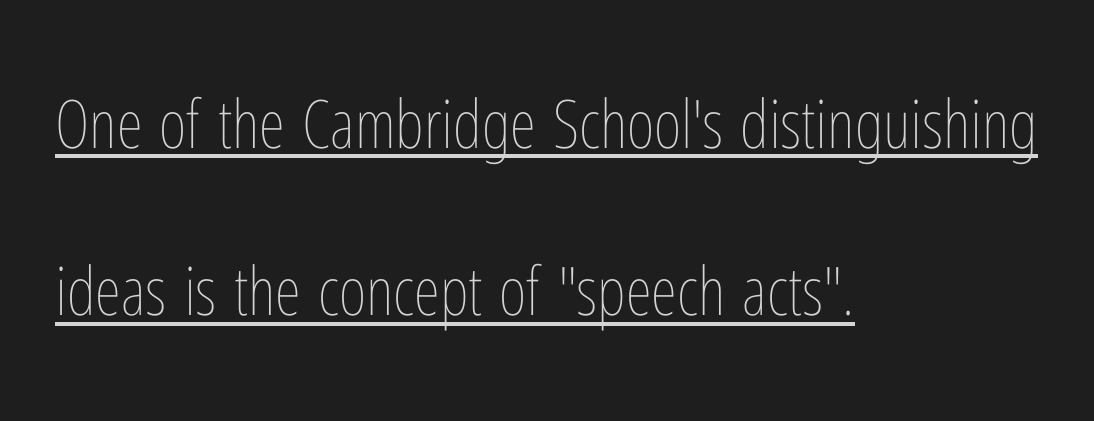
Q: Is the text bold? A: No.
Q: Is the text italic (slanted)? A: No, it is upright.
Q: Is the text underlined? A: Yes.
Q: How is the paragraph aligned? A: Left-aligned.
Q: Is the spacing between letters normal or unusually wide? A: Normal.
Q: Is the spacing between lines tight, normal or loose? A: Loose.
Q: Width (condensed, normal, or wide)? A: Condensed.
Q: Stroke contrast? A: Low.
Q: x-height? A: Medium.
Q: Monospaced? A: No.
